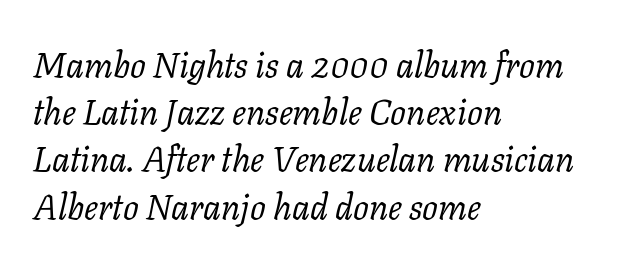
{"serif": "yes", "italic": "yes", "lean": "right", "slant_degrees": 11, "bold": "no", "weight": "regular", "width": "normal", "stroke_contrast": "low", "x_height": "medium", "monospaced": "no", "underline": "no", "align": "left", "line_spacing": "normal", "line_spacing_ratio": 1.35, "letter_spacing": "normal", "letter_spacing_em": 0.0, "glyph_px": 35}
